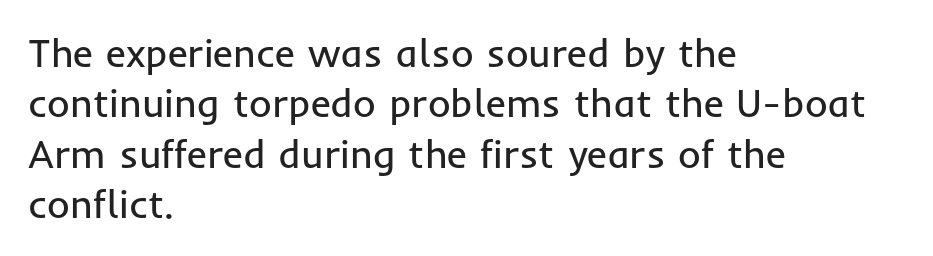
Serif or sans? Sans — the stroke terminals are bare. Reading down the column, the eye jumps a familiar distance to each next line. Does extra space separate the letters? No, they use regular spacing. Counters stay open thanks to moderate or lighter strokes. This sample is left-justified, so line endings fall wherever the words run out.
